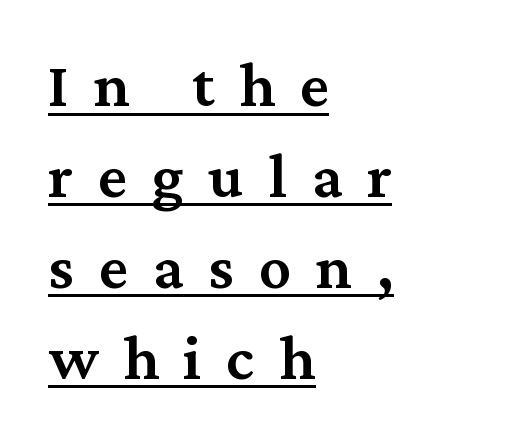
The image shows 64 px semibold serif type, upright; set left-aligned, normal line spacing (1.42x), unusually wide letter spacing (+0.39 em), underlined; medium stroke contrast and a medium x-height.
